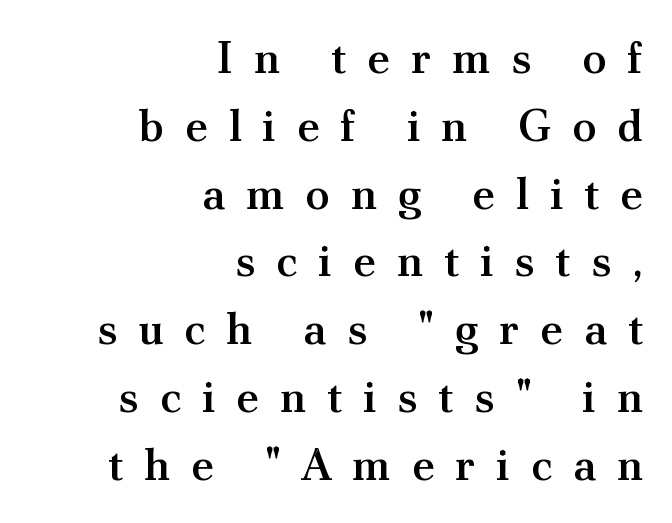
The image shows 44 px semibold serif type, upright; set right-aligned, normal line spacing (1.54x), unusually wide letter spacing (+0.47 em), not underlined; medium stroke contrast and a small x-height.
